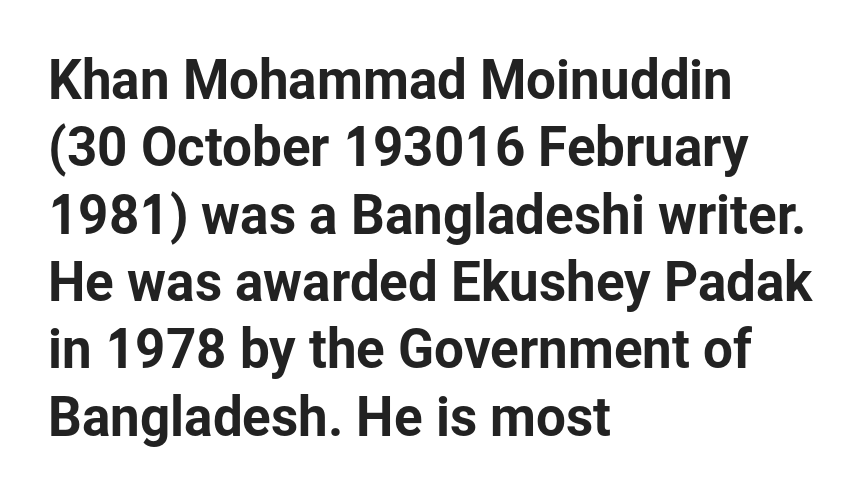
The image shows 53 px sans-serif type, upright; set left-aligned, normal line spacing (1.27x), normal letter spacing, not underlined; low stroke contrast and a medium x-height.
